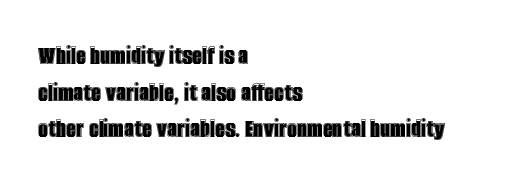
Q: Is the text italic (slanted)? A: No, it is upright.
Q: Is the text underlined? A: No.
Q: How is the paragraph aligned? A: Left-aligned.
Q: Is the spacing between letters normal or unusually wide? A: Normal.
Q: Is the spacing between lines tight, normal or loose? A: Normal.
Q: Width (condensed, normal, or wide)? A: Condensed.
Q: x-height? A: Large.
Q: Monospaced? A: No.
